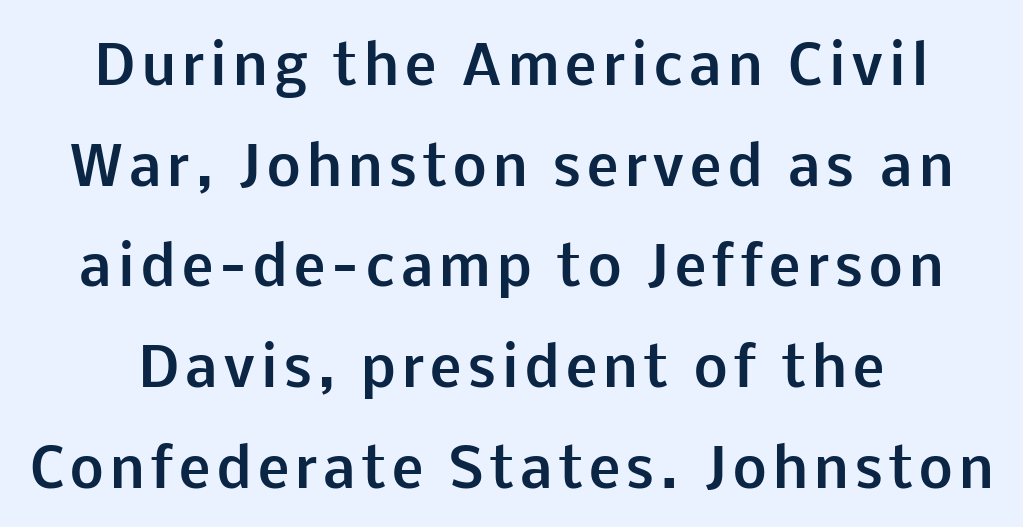
{"serif": "no", "italic": "no", "bold": "yes", "weight": "bold", "width": "normal", "stroke_contrast": "low", "x_height": "medium", "monospaced": "no", "underline": "no", "align": "center", "line_spacing": "loose", "line_spacing_ratio": 1.9, "glyph_px": 53}
